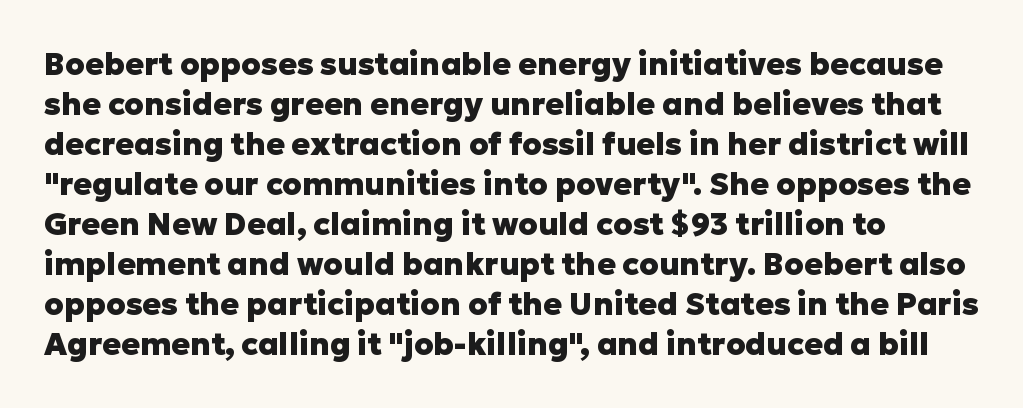
{"serif": "no", "italic": "no", "bold": "yes", "weight": "heavy", "width": "normal", "stroke_contrast": "low", "x_height": "medium", "monospaced": "no", "underline": "no", "line_spacing": "normal", "line_spacing_ratio": 1.29, "letter_spacing": "normal", "letter_spacing_em": 0.0, "glyph_px": 31}
